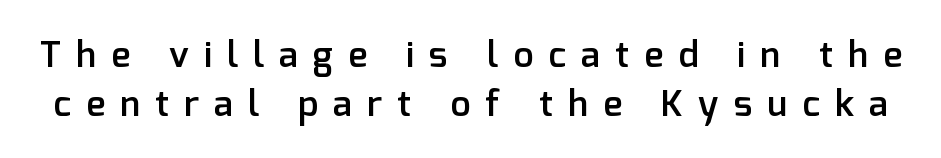
{"serif": "no", "italic": "no", "bold": "semi", "weight": "semibold", "width": "normal", "stroke_contrast": "low", "x_height": "medium", "monospaced": "no", "underline": "no", "line_spacing": "normal", "line_spacing_ratio": 1.35, "letter_spacing": "wide", "letter_spacing_em": 0.42, "glyph_px": 36}
